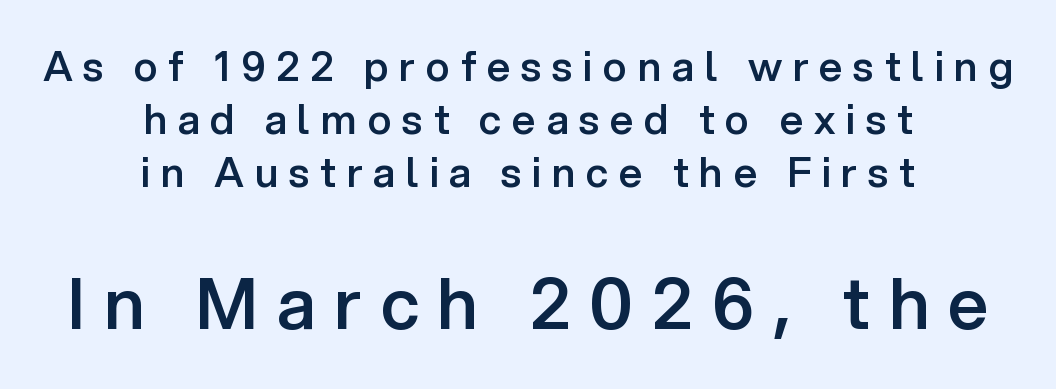
{"serif": "no", "italic": "no", "bold": "semi", "weight": "semibold", "width": "normal", "stroke_contrast": "low", "x_height": "medium", "monospaced": "no", "underline": "no", "align": "center", "line_spacing": "normal", "line_spacing_ratio": 1.29, "letter_spacing": "wide", "letter_spacing_em": 0.26, "larger_block": "second", "size_ratio": 1.73, "glyph_px": 71}
